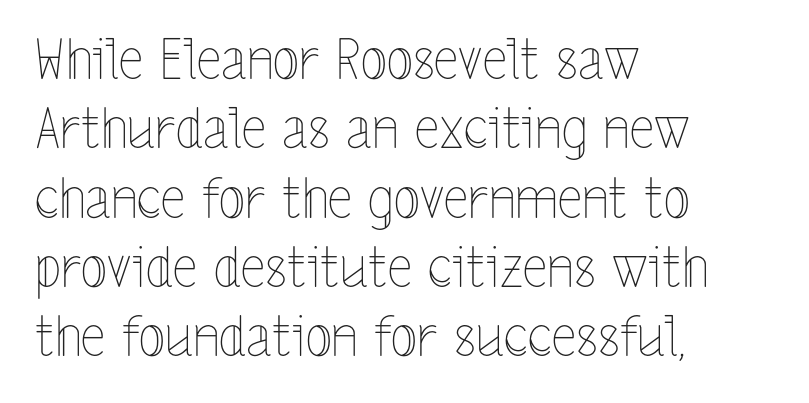
{"italic": "no", "bold": "no", "weight": "thin", "width": "condensed", "x_height": "medium", "monospaced": "no", "underline": "no", "align": "left", "line_spacing": "normal", "line_spacing_ratio": 1.26, "letter_spacing": "normal", "letter_spacing_em": 0.0, "glyph_px": 55}
